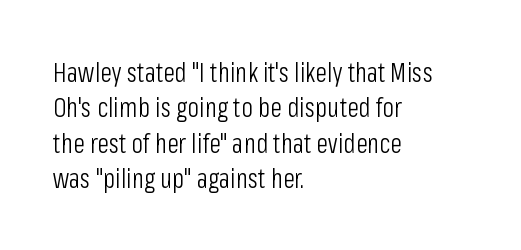
{"italic": "no", "bold": "no", "underline": "no", "align": "left", "line_spacing": "normal", "line_spacing_ratio": 1.31, "letter_spacing": "normal", "letter_spacing_em": 0.0, "glyph_px": 27}
